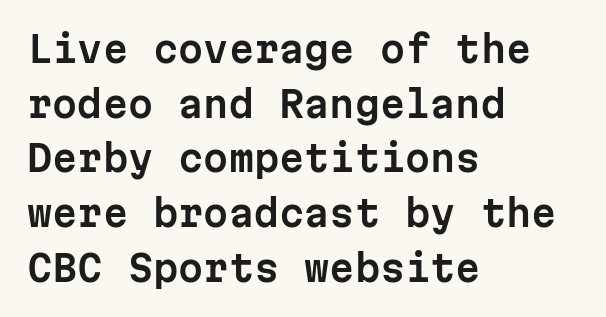
{"serif": "no", "italic": "no", "width": "normal", "stroke_contrast": "low", "x_height": "medium", "monospaced": "yes", "underline": "no", "align": "left", "line_spacing": "normal", "line_spacing_ratio": 1.52, "letter_spacing": "normal", "letter_spacing_em": 0.0, "glyph_px": 36}
